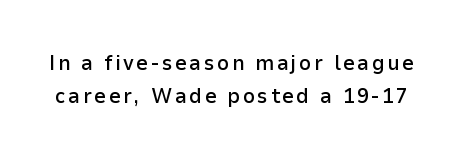
The image shows 21 px text type, upright; set normal line spacing (1.59x), not underlined.
